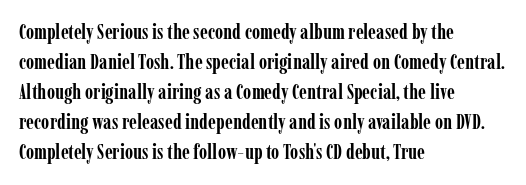
{"italic": "no", "bold": "yes", "underline": "no", "align": "left", "line_spacing": "normal", "line_spacing_ratio": 1.43, "letter_spacing": "normal", "letter_spacing_em": 0.0, "glyph_px": 21}
